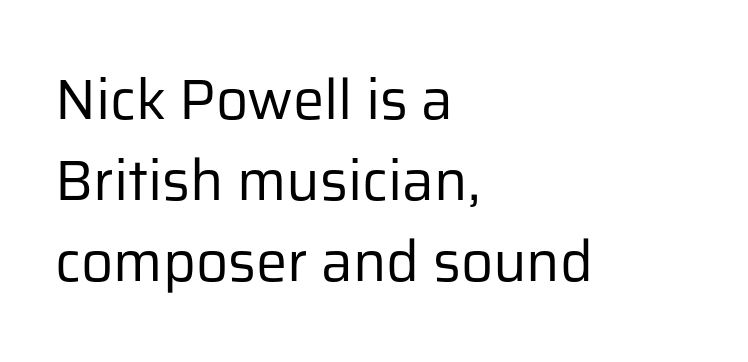
The image shows 56 px regular-weight sans-serif type, upright; set left-aligned, normal line spacing (1.45x), normal letter spacing, not underlined; low stroke contrast and a medium x-height.
